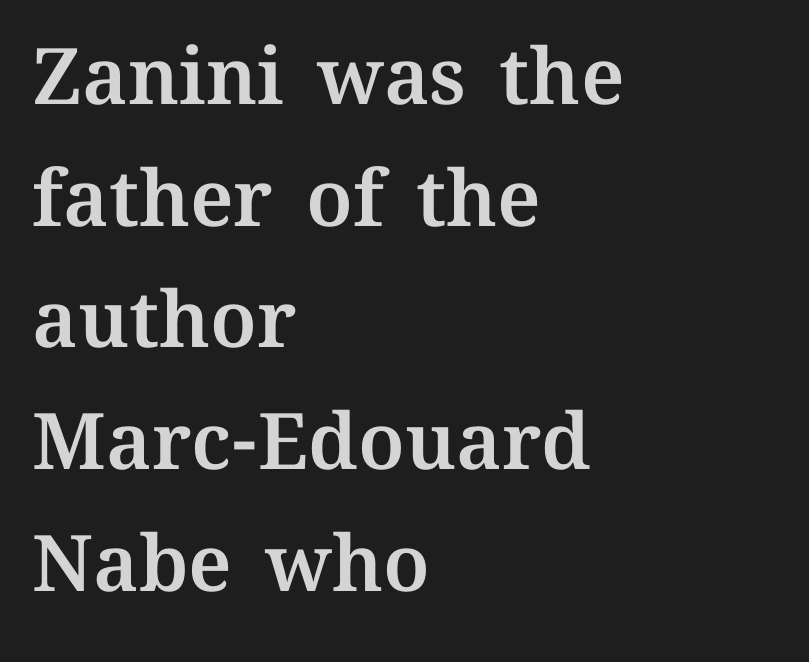
The image shows 78 px text type, upright; set left-aligned, normal line spacing (1.56x), normal letter spacing, not underlined; medium stroke contrast and a medium x-height.
